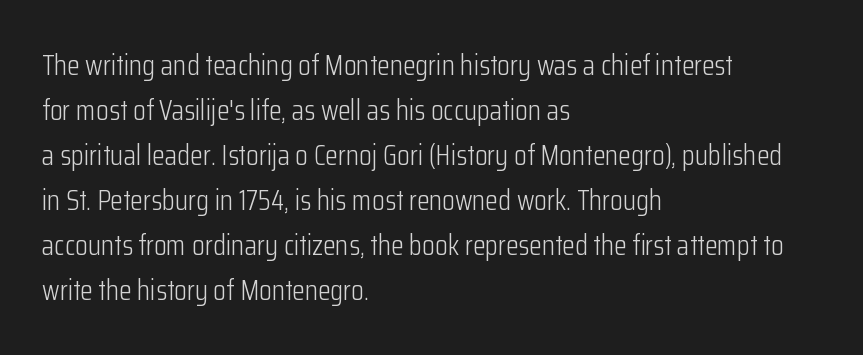
All the whitespace from short lines collects on the right. Is the letter spacing exaggerated? No — it looks like the ordinary default. Posture: vertical. Counters stay open thanks to moderate or lighter strokes.
